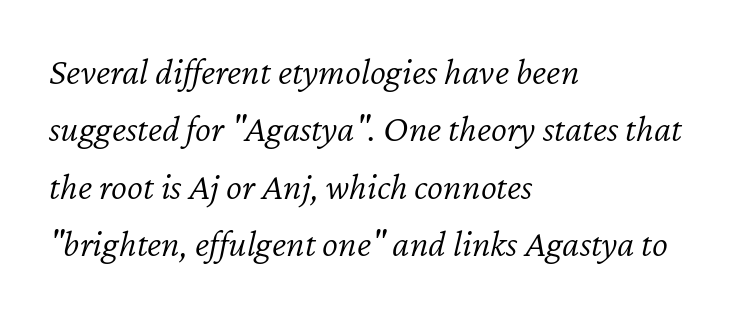
The image shows 38 px light type, italic (leaning right); set left-aligned, normal line spacing (1.51x), normal letter spacing, not underlined; low stroke contrast and a medium x-height.
